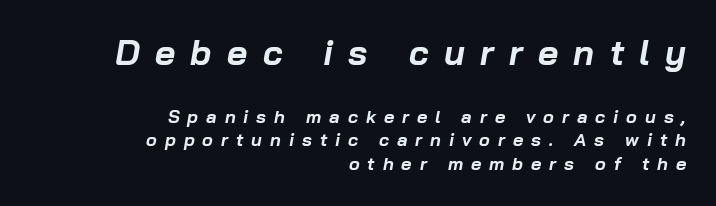
{"italic": "yes", "lean": "right", "slant_degrees": 10, "bold": "yes", "weight": "bold", "width": "normal", "stroke_contrast": "low", "x_height": "medium", "monospaced": "no", "underline": "no", "align": "right", "line_spacing": "normal", "line_spacing_ratio": 1.33, "letter_spacing": "wide", "letter_spacing_em": 0.44, "larger_block": "first", "size_ratio": 1.94, "glyph_px": 35}
